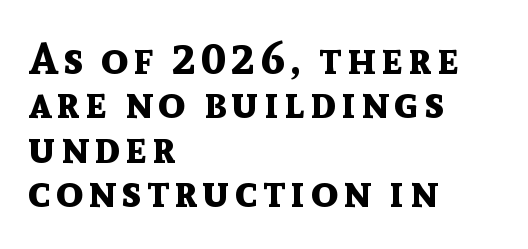
{"serif": "no", "italic": "no", "bold": "yes", "weight": "bold", "width": "normal", "x_height": "medium", "monospaced": "no", "underline": "no", "align": "left", "line_spacing": "tight", "line_spacing_ratio": 1.01, "glyph_px": 44}
